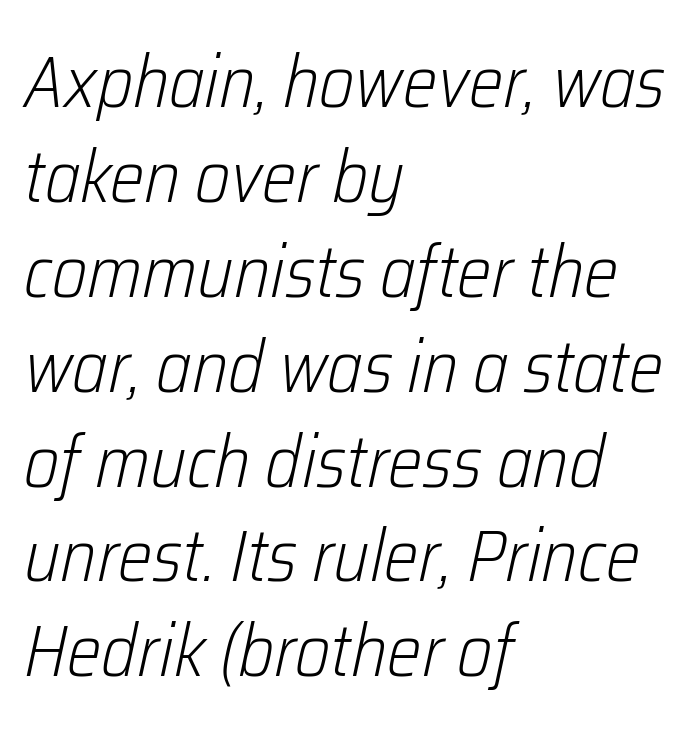
The space beneath each line is pristine and unruled. This rendering uses left alignment, leaving the right contour irregular. The letters are slanted; this is an italic face. The passage shown is typed in a proportional face where columns would drift. The vertical gap from one line to the next is medium. Glyph-to-glyph distance matches everyday printed text.
